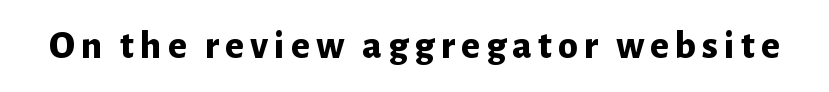
The lettering stays uniformly vertical, giving the passage a roman look. Think of a printed novel: that variable character pitch is what you see here. Chunky letters — that's bold for sure. I'd call this a sans setting — the letters go barefoot. Type without underlining.
